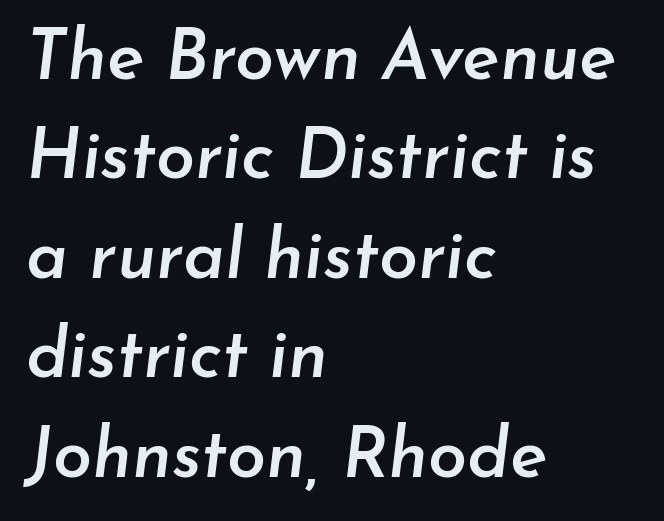
The image shows 70 px semibold type, italic (leaning right); set left-aligned, normal line spacing (1.42x), normal letter spacing, not underlined; low stroke contrast and a small x-height.
